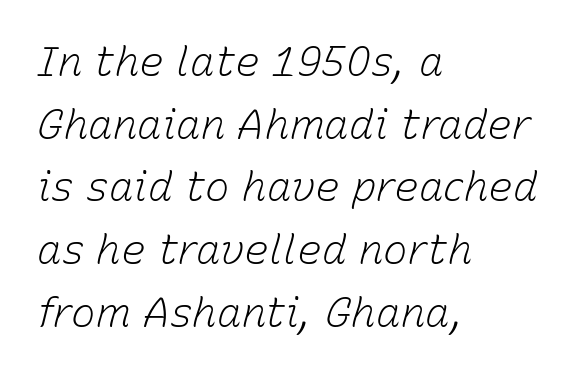
The image shows 41 px light type, italic (leaning right); set left-aligned, normal line spacing (1.53x), normal letter spacing, not underlined; low stroke contrast and a medium x-height.
